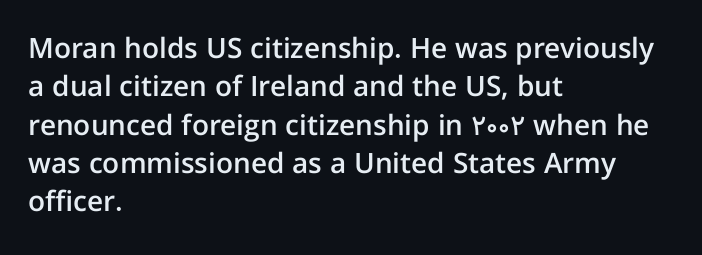
The image shows 28 px semibold sans-serif type, upright; set left-aligned, normal line spacing (1.37x), normal letter spacing, not underlined; low stroke contrast and a medium x-height.
